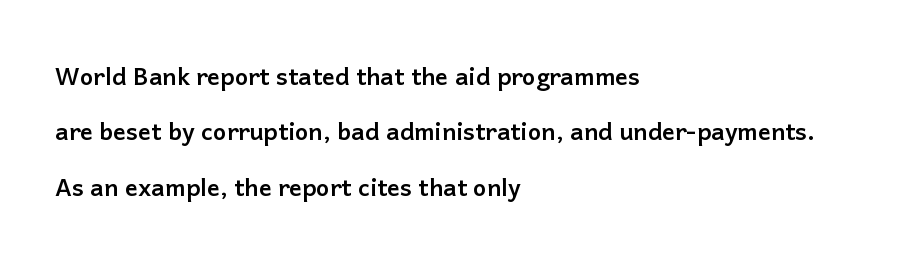
The image shows 24 px bold type, upright; set left-aligned, loose line spacing (2.31x), normal letter spacing, not underlined.
